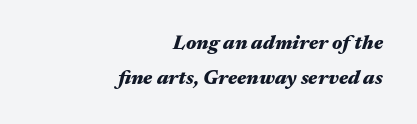
The image shows 20 px bold type, italic (leaning right); set right-aligned, line spacing 1.75x, normal letter spacing, not underlined.
